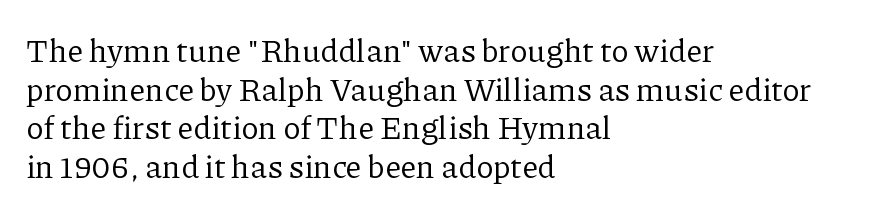
Q: Is the text bold? A: No.
Q: Is the text italic (slanted)? A: No, it is upright.
Q: Is the typeface a serif or a sans-serif typeface? A: Serif.
Q: Is the text underlined? A: No.
Q: How is the paragraph aligned? A: Left-aligned.
Q: Is the spacing between letters normal or unusually wide? A: Normal.
Q: Width (condensed, normal, or wide)? A: Normal.
Q: Stroke contrast? A: Low.
Q: x-height? A: Medium.
Q: Monospaced? A: No.
